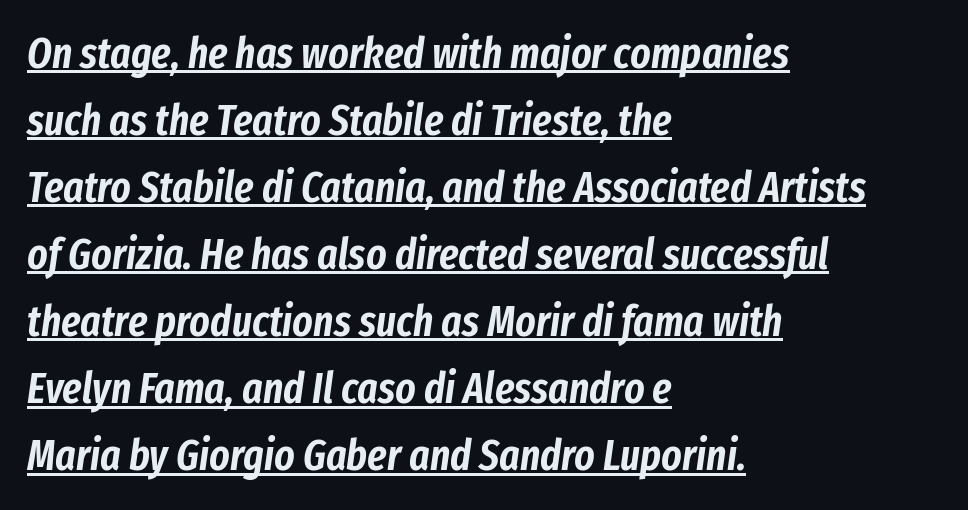
Q: Is the text italic (slanted)? A: Yes, it leans right by about 8 degrees.
Q: Is the text underlined? A: Yes.
Q: How is the paragraph aligned? A: Left-aligned.
Q: Is the spacing between letters normal or unusually wide? A: Normal.
Q: Is the spacing between lines tight, normal or loose? A: Normal.
Q: Width (condensed, normal, or wide)? A: Condensed.
Q: Stroke contrast? A: Low.
Q: x-height? A: Medium.
Q: Monospaced? A: No.
